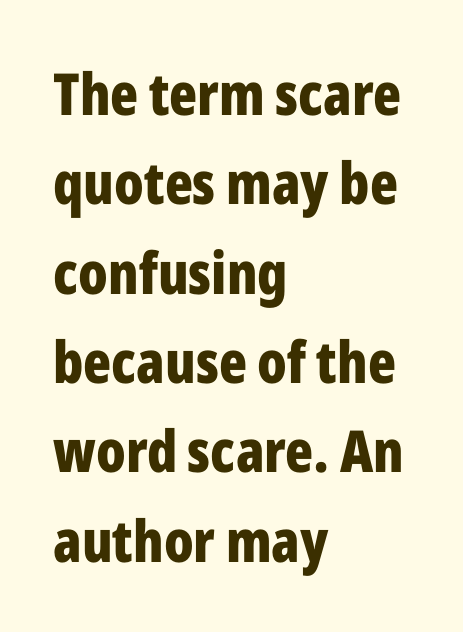
Varying glyph widths throughout — classic text-font behaviour. Visually the block forms a straight wall on the left and a jagged coastline on the right. Vertical strokes here are truly vertical. Stroke thickness is high; the sample reads as a true bold. Standard letterfit; no display-style spreading of the glyphs.
